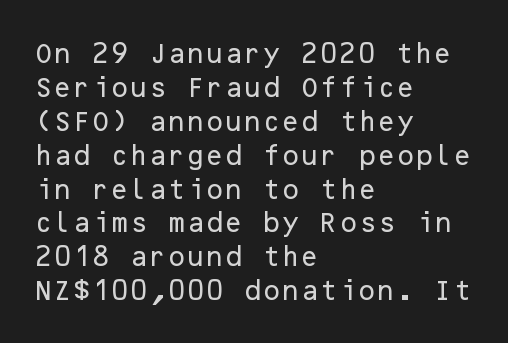
Inter-character spacing is left at the font's built-in metrics. A bare baseline throughout the passage. The typography opts for an upright posture over an oblique one. Casual observation: everything's shoved over to the left.
